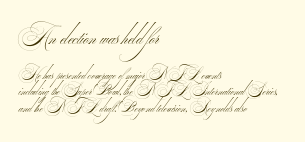
{"bold": "no", "underline": "no", "align": "left", "line_spacing_ratio": 1.18, "letter_spacing": "normal", "letter_spacing_em": 0.0, "larger_block": "first", "size_ratio": 1.57, "glyph_px": 22}
